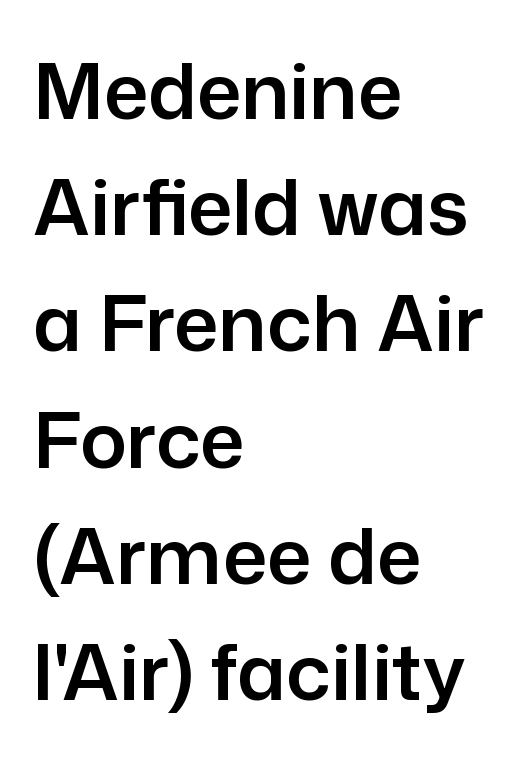
Q: Is the text italic (slanted)? A: No, it is upright.
Q: Is the typeface a serif or a sans-serif typeface? A: Sans-serif.
Q: Is the text underlined? A: No.
Q: How is the paragraph aligned? A: Left-aligned.
Q: Is the spacing between letters normal or unusually wide? A: Normal.
Q: Is the spacing between lines tight, normal or loose? A: Normal.
Q: Width (condensed, normal, or wide)? A: Normal.
Q: Stroke contrast? A: Low.
Q: x-height? A: Medium.
Q: Monospaced? A: No.
